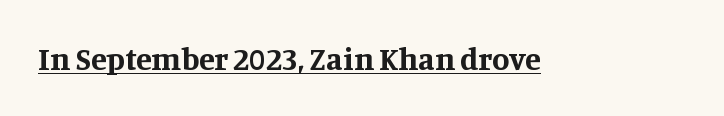
{"serif": "yes", "italic": "no", "bold": "yes", "weight": "bold", "width": "normal", "stroke_contrast": "medium", "x_height": "large", "monospaced": "no", "underline": "yes", "letter_spacing": "normal", "letter_spacing_em": 0.0, "glyph_px": 32}
